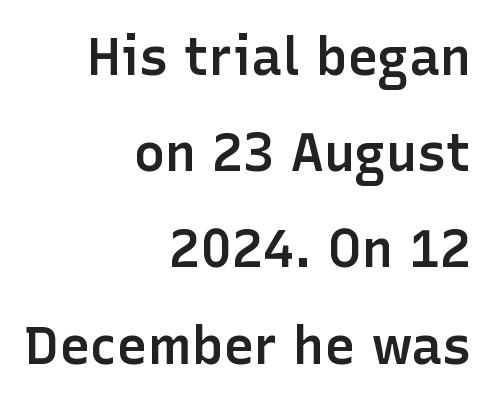
Q: Is the text bold? A: Semi-bold.
Q: Is the text italic (slanted)? A: No, it is upright.
Q: Is the typeface a serif or a sans-serif typeface? A: Sans-serif.
Q: Is the text underlined? A: No.
Q: How is the paragraph aligned? A: Right-aligned.
Q: Is the spacing between letters normal or unusually wide? A: Normal.
Q: Width (condensed, normal, or wide)? A: Normal.
Q: Stroke contrast? A: Low.
Q: x-height? A: Medium.
Q: Monospaced? A: No.
